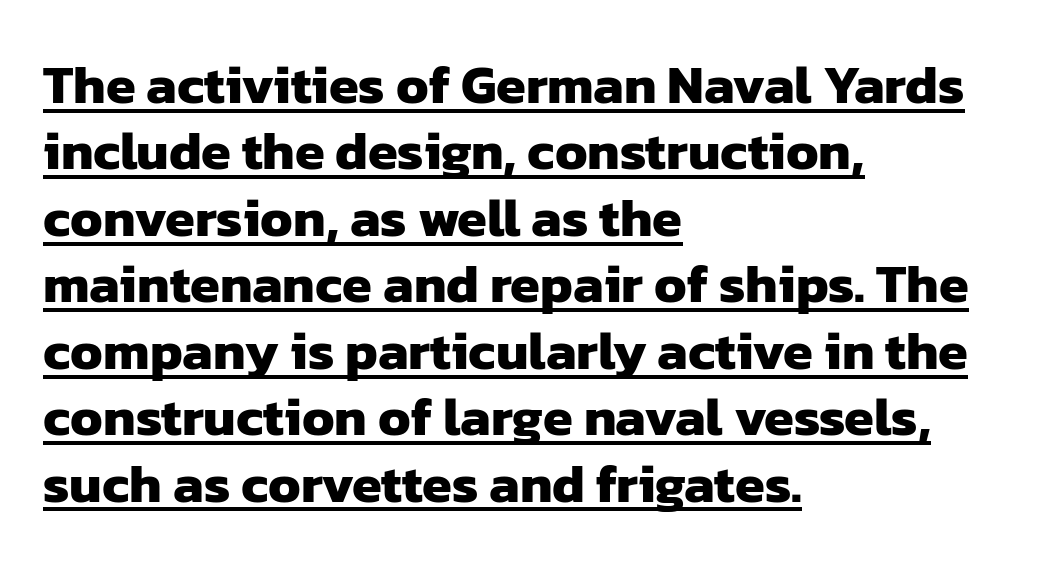
{"serif": "no", "bold": "yes", "weight": "heavy", "width": "normal", "stroke_contrast": "low", "x_height": "medium", "monospaced": "no", "underline": "yes", "align": "left", "line_spacing_ratio": 1.23, "letter_spacing": "normal", "letter_spacing_em": 0.0, "glyph_px": 54}
